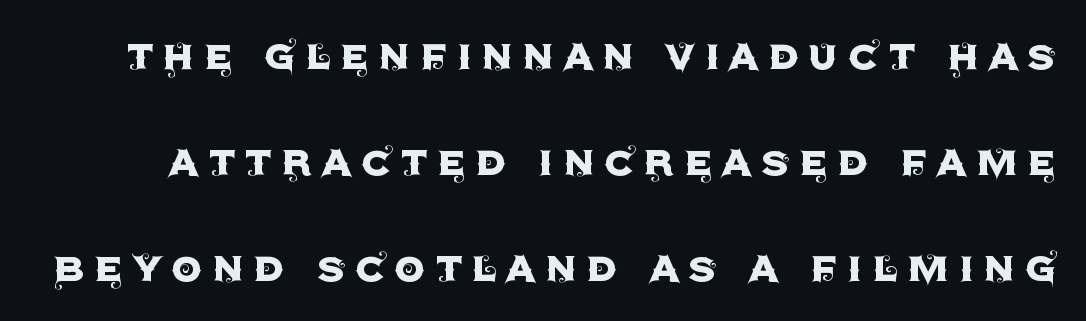
Q: Is the text italic (slanted)? A: No, it is upright.
Q: Is the typeface a serif or a sans-serif typeface? A: Sans-serif.
Q: Is the text underlined? A: No.
Q: Is the spacing between lines tight, normal or loose? A: Loose.
Q: Width (condensed, normal, or wide)? A: Normal.
Q: x-height? A: Large.
Q: Monospaced? A: No.
